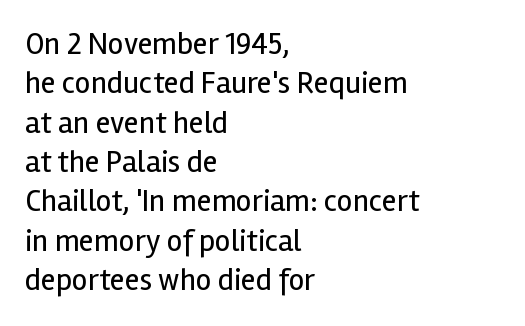
This sample uses an upright cut, with every glyph sitting square on the baseline. Font category for this specimen: sans-serif. What's the leading like? Ordinary, nothing unusual. What stands out about the letter spacing? Nothing — it is the standard amount. Lines of text with bare space underneath.
